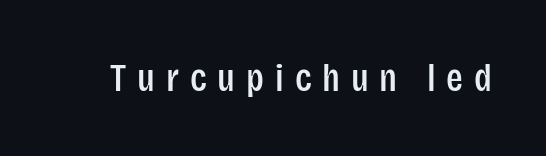
{"serif": "no", "italic": "no", "width": "condensed", "stroke_contrast": "low", "x_height": "large", "monospaced": "no", "underline": "no", "letter_spacing": "wide", "letter_spacing_em": 0.28, "glyph_px": 39}
